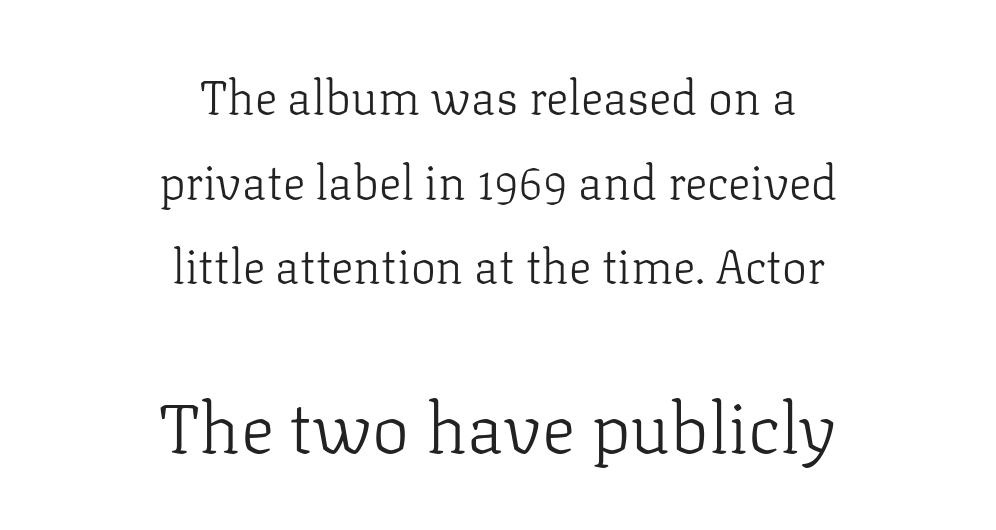
Q: Is the text bold? A: No.
Q: Is the text italic (slanted)? A: No, it is upright.
Q: Is the typeface a serif or a sans-serif typeface? A: Serif.
Q: Is the text underlined? A: No.
Q: How is the paragraph aligned? A: Centered.
Q: Is the spacing between letters normal or unusually wide? A: Normal.
Q: Which block of text is set in a larger size, the first (top) or the second (bottom)? A: The second (bottom) one.
Q: Width (condensed, normal, or wide)? A: Normal.
Q: Stroke contrast? A: Low.
Q: x-height? A: Medium.
Q: Monospaced? A: No.
